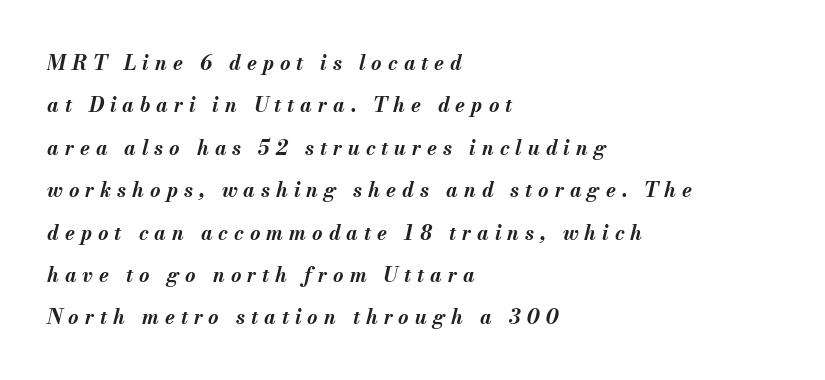
Q: Is the text bold? A: Yes.
Q: Is the text italic (slanted)? A: Yes, it leans right by about 13 degrees.
Q: Is the text underlined? A: No.
Q: How is the paragraph aligned? A: Left-aligned.
Q: Is the spacing between letters normal or unusually wide? A: Unusually wide.
Q: Is the spacing between lines tight, normal or loose? A: Loose.
